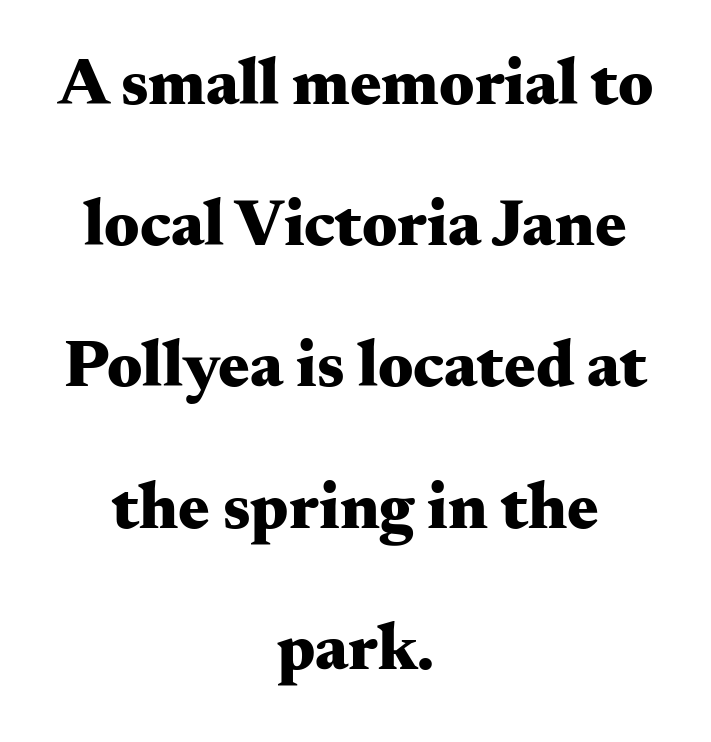
Compared with typical body copy, the letter spacing here is the same. Are there feet on the stems? There are — it's a serif. You could not count columns in this text — the font is proportionally spaced. A great deal of white space separates one row of letters from the next. Characters remain perfectly vertical along every line. Plain, unruled lines of type.
